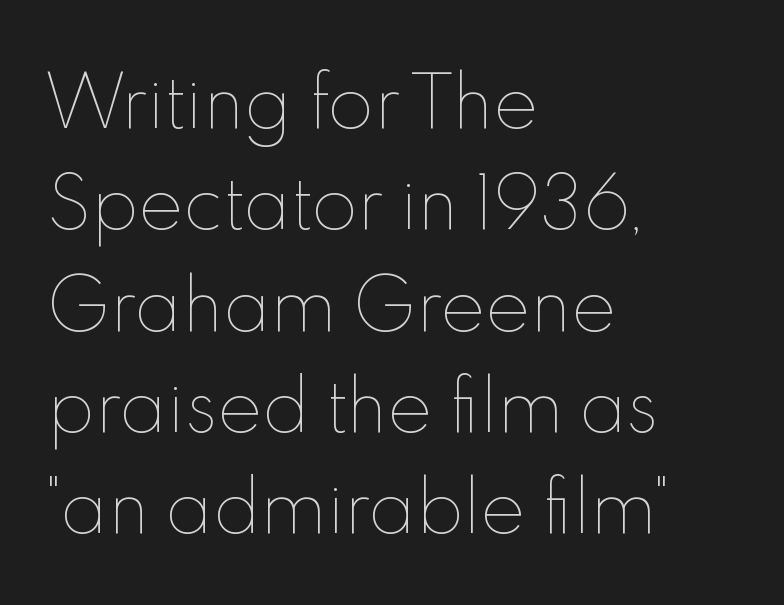
{"italic": "no", "bold": "no", "weight": "thin", "width": "normal", "x_height": "small", "monospaced": "no", "underline": "no", "align": "left", "line_spacing": "normal", "line_spacing_ratio": 1.49, "letter_spacing": "normal", "letter_spacing_em": 0.0, "glyph_px": 68}
